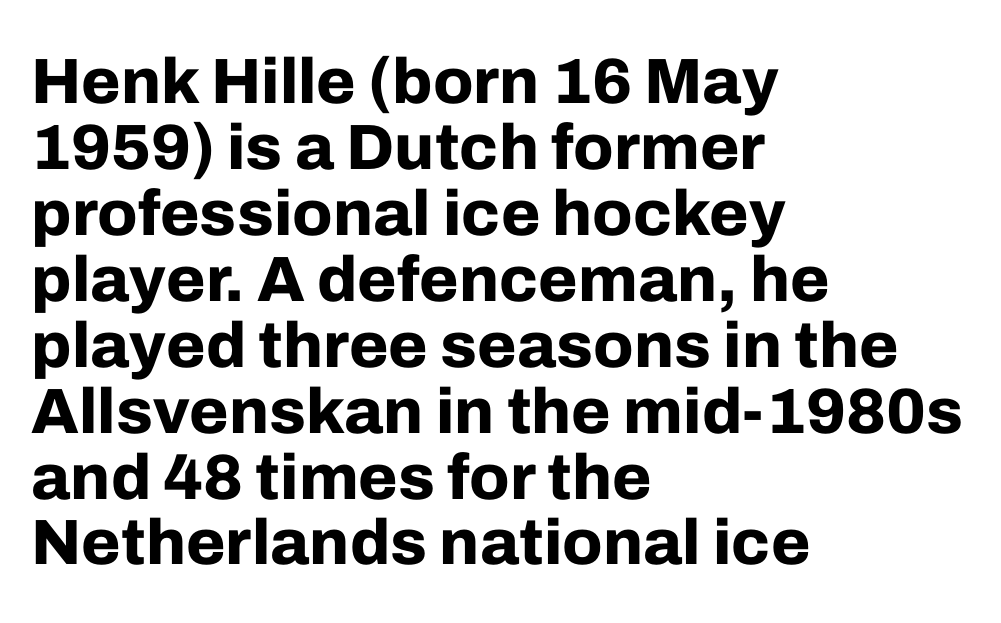
{"serif": "no", "italic": "no", "bold": "yes", "weight": "bold", "width": "normal", "stroke_contrast": "low", "x_height": "medium", "monospaced": "no", "underline": "no", "align": "left", "line_spacing": "tight", "line_spacing_ratio": 1.03, "letter_spacing": "normal", "letter_spacing_em": 0.0, "glyph_px": 64}
